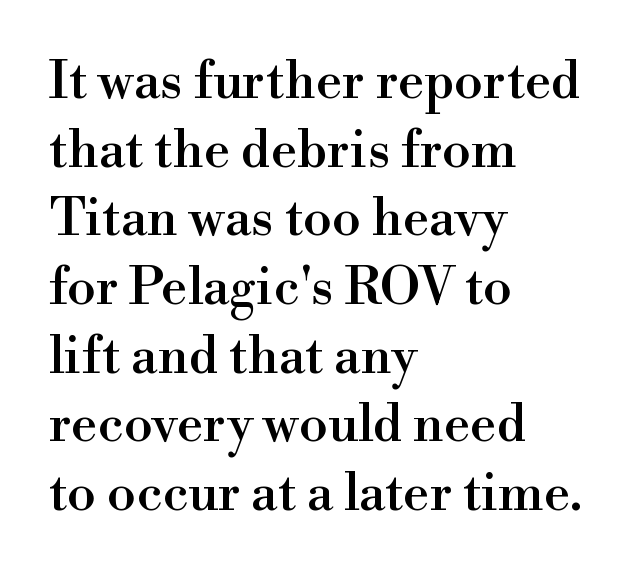
Tall strokes in this sample are plumb rather than angled. The foot of each line stays bare and open. Type style note: has serifs. Alignment: flush left. Here the designer chose a conventional face with non-uniform glyph widths. Compared with typical paragraphs, the rows here are spaced about the same.
